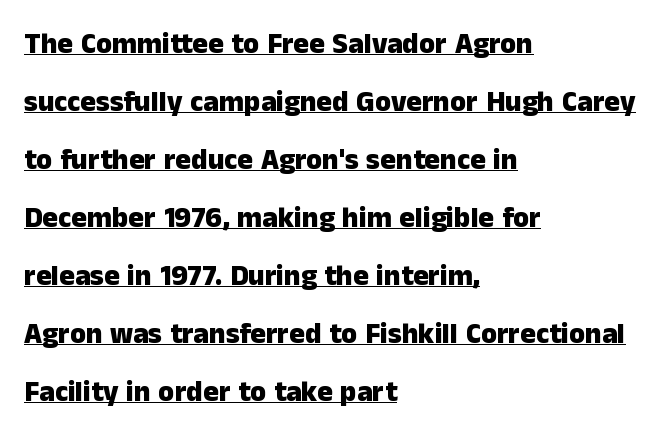
{"serif": "no", "italic": "no", "bold": "yes", "weight": "heavy", "width": "normal", "stroke_contrast": "low", "x_height": "medium", "monospaced": "no", "underline": "yes", "align": "left", "line_spacing": "loose", "line_spacing_ratio": 2.0, "letter_spacing": "normal", "letter_spacing_em": 0.0, "glyph_px": 29}
